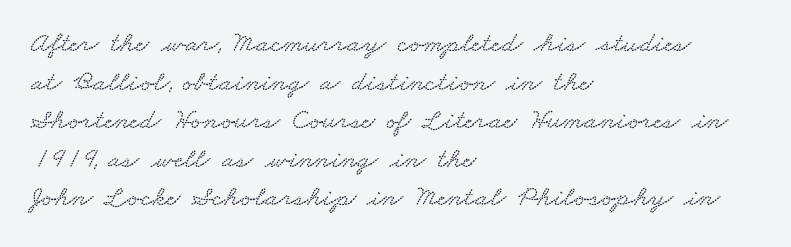
{"width": "wide", "stroke_contrast": "low", "x_height": "small", "monospaced": "no", "underline": "no", "align": "left", "line_spacing": "normal", "line_spacing_ratio": 1.33, "letter_spacing": "normal", "letter_spacing_em": 0.0, "glyph_px": 29}
